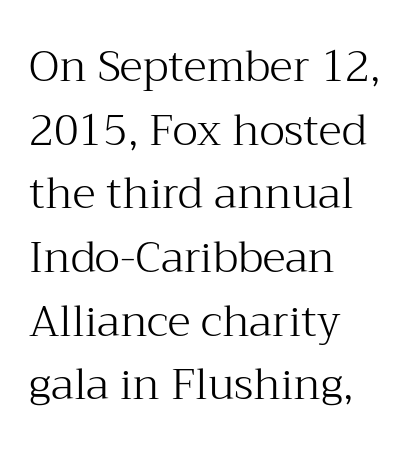
Q: Is the text bold? A: No.
Q: Is the text italic (slanted)? A: No, it is upright.
Q: Is the typeface a serif or a sans-serif typeface? A: Serif.
Q: Is the text underlined? A: No.
Q: How is the paragraph aligned? A: Left-aligned.
Q: Is the spacing between letters normal or unusually wide? A: Normal.
Q: Is the spacing between lines tight, normal or loose? A: Normal.
Q: Width (condensed, normal, or wide)? A: Normal.
Q: Stroke contrast? A: Medium.
Q: x-height? A: Medium.
Q: Monospaced? A: No.
